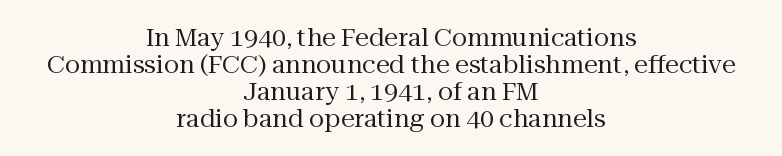
The image shows 25 px text type, upright; set centered, tight line spacing (1.08x), normal letter spacing, not underlined.
